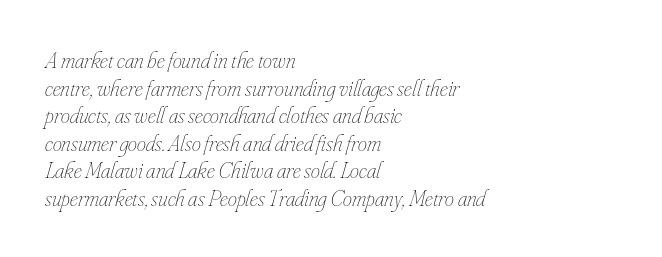
{"italic": "yes", "lean": "right", "slant_degrees": 16, "bold": "no", "underline": "no", "align": "left", "line_spacing_ratio": 1.2, "letter_spacing": "normal", "letter_spacing_em": 0.0, "glyph_px": 23}
